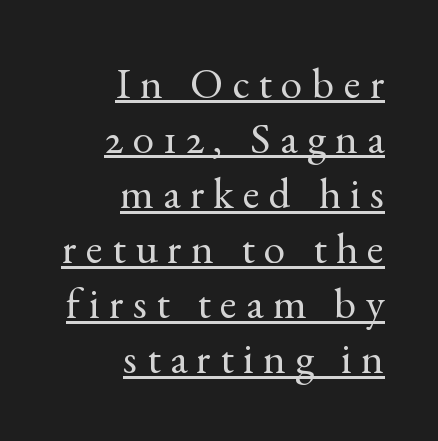
Q: Is the text bold? A: No.
Q: Is the text italic (slanted)? A: No, it is upright.
Q: Is the typeface a serif or a sans-serif typeface? A: Serif.
Q: Is the text underlined? A: Yes.
Q: How is the paragraph aligned? A: Right-aligned.
Q: Is the spacing between letters normal or unusually wide? A: Unusually wide.
Q: Is the spacing between lines tight, normal or loose? A: Normal.
Q: Width (condensed, normal, or wide)? A: Normal.
Q: x-height? A: Small.
Q: Monospaced? A: No.
